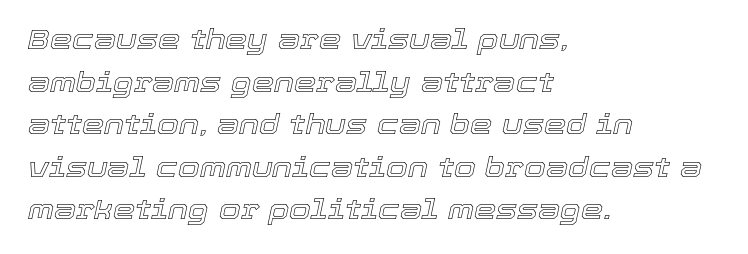
The image shows 28 px text type, italic (leaning right); set left-aligned, normal line spacing (1.52x), normal letter spacing, not underlined; a medium x-height.
